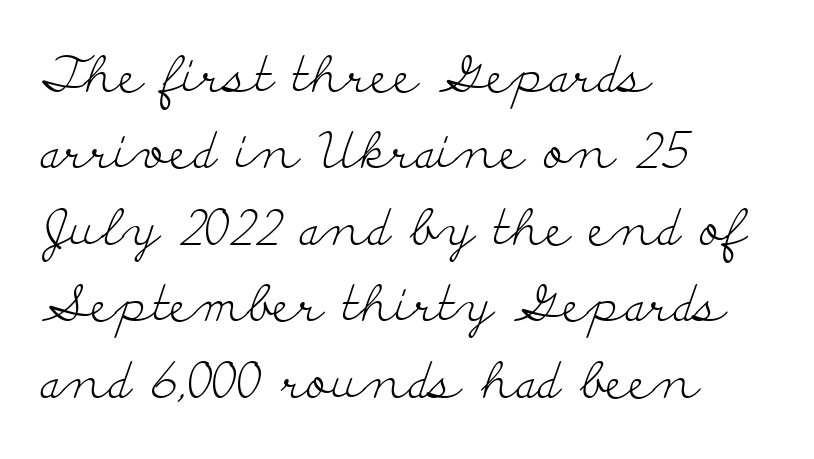
Q: Is the text bold? A: No.
Q: Is the text italic (slanted)? A: Yes.
Q: Is the typeface a serif or a sans-serif typeface? A: Serif.
Q: Is the text underlined? A: No.
Q: How is the paragraph aligned? A: Left-aligned.
Q: Is the spacing between letters normal or unusually wide? A: Normal.
Q: Is the spacing between lines tight, normal or loose? A: Normal.
Q: Width (condensed, normal, or wide)? A: Wide.
Q: Stroke contrast? A: Low.
Q: x-height? A: Small.
Q: Monospaced? A: No.
